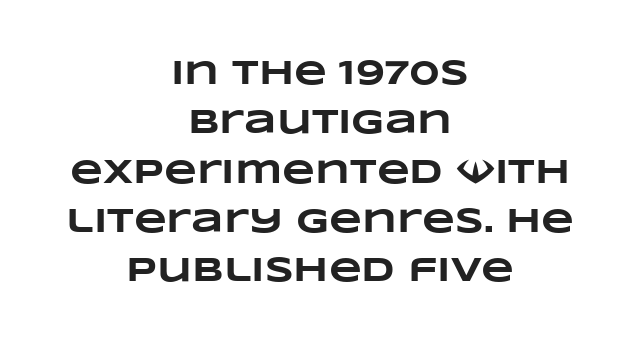
Q: Is the text bold? A: Yes.
Q: Is the text underlined? A: No.
Q: How is the paragraph aligned? A: Centered.
Q: Is the spacing between letters normal or unusually wide? A: Normal.
Q: Is the spacing between lines tight, normal or loose? A: Normal.
Q: Width (condensed, normal, or wide)? A: Wide.
Q: Stroke contrast? A: Low.
Q: x-height? A: Large.
Q: Monospaced? A: No.
